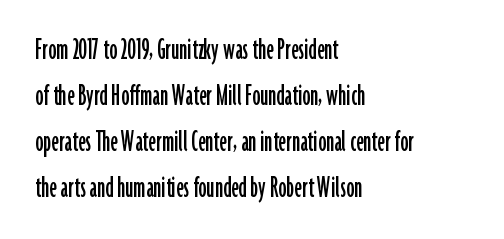
The image shows 32 px condensed sans-serif type, upright; set left-aligned, normal line spacing (1.44x), normal letter spacing, not underlined; low stroke contrast and a medium x-height.
